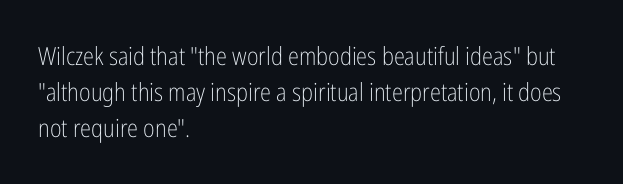
Q: Is the text bold? A: No.
Q: Is the text italic (slanted)? A: No, it is upright.
Q: Is the text underlined? A: No.
Q: How is the paragraph aligned? A: Left-aligned.
Q: Is the spacing between letters normal or unusually wide? A: Normal.
Q: Is the spacing between lines tight, normal or loose? A: Normal.
